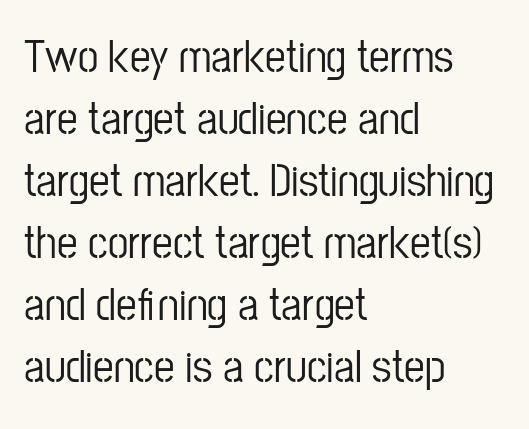
{"serif": "no", "italic": "no", "width": "condensed", "stroke_contrast": "low", "x_height": "medium", "monospaced": "no", "underline": "no", "align": "left", "line_spacing": "normal", "line_spacing_ratio": 1.35, "letter_spacing": "normal", "letter_spacing_em": 0.0, "glyph_px": 46}
